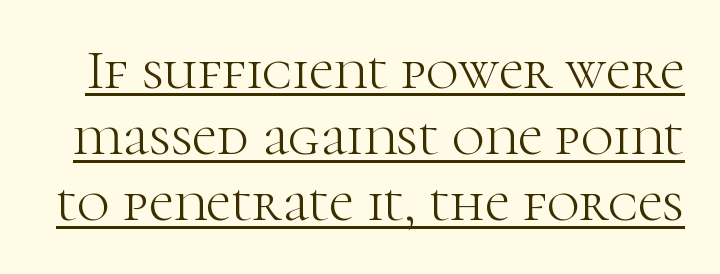
{"serif": "yes", "italic": "no", "bold": "no", "weight": "light", "width": "normal", "stroke_contrast": "high", "x_height": "medium", "monospaced": "no", "underline": "yes", "line_spacing_ratio": 1.18, "letter_spacing": "normal", "letter_spacing_em": 0.0, "glyph_px": 56}
